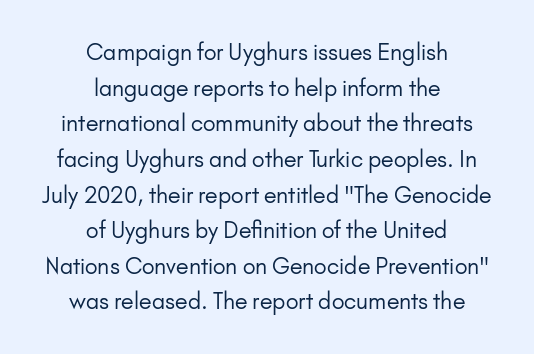
{"italic": "no", "bold": "no", "underline": "no", "align": "center", "line_spacing": "normal", "line_spacing_ratio": 1.62, "letter_spacing": "normal", "letter_spacing_em": 0.0, "glyph_px": 22}
